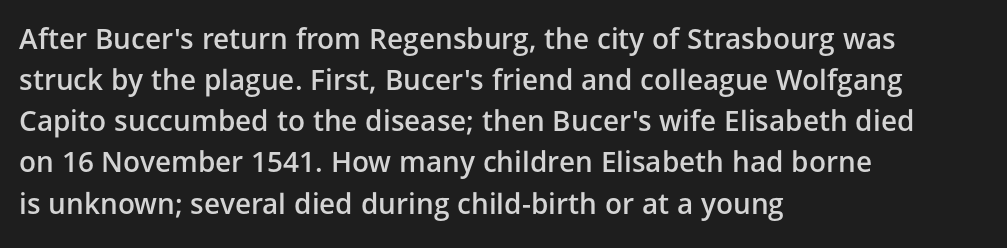
The image shows 28 px semibold sans-serif type, upright; set left-aligned, normal line spacing (1.47x), normal letter spacing, not underlined; low stroke contrast and a medium x-height.
